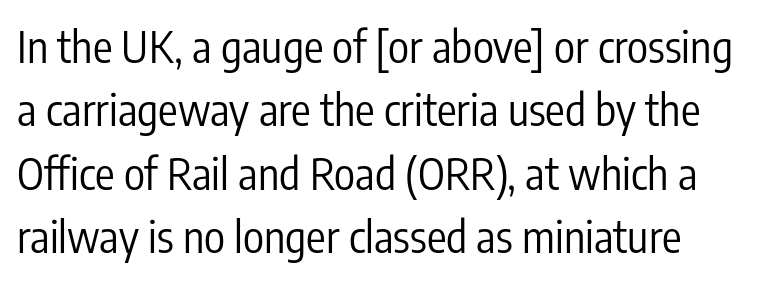
{"serif": "no", "italic": "no", "bold": "no", "weight": "regular", "width": "condensed", "stroke_contrast": "low", "x_height": "medium", "monospaced": "no", "underline": "no", "line_spacing": "normal", "line_spacing_ratio": 1.44, "letter_spacing": "normal", "letter_spacing_em": 0.0, "glyph_px": 44}
